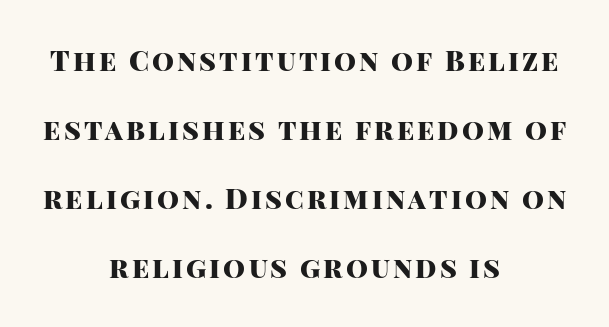
The typesetting leans heavy: a genuine bold. Characters remain perfectly vertical along every line. Any mark beneath the type? The region is blank. To sum up the face: it is a sans, with no serifs.
